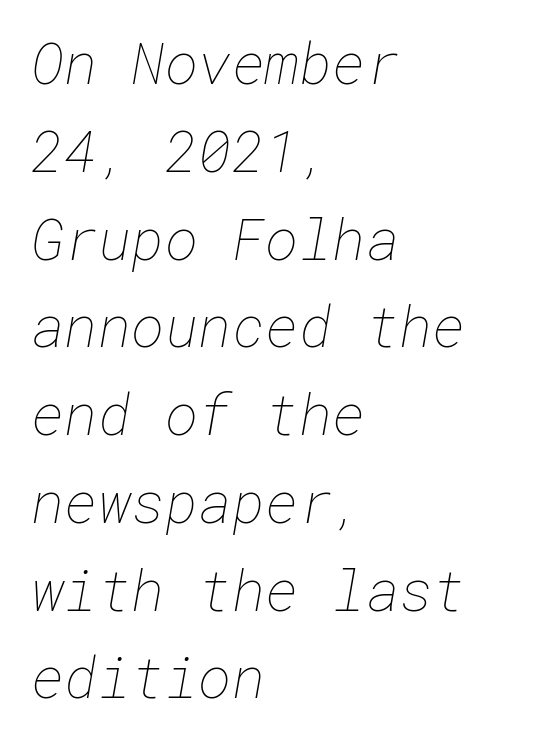
Stroke thickness stays within the range of a standard reading face or lighter. Clear beneath every line of the passage. Standard letterfit; no display-style spreading of the glyphs. A typesetter would call this leading conventional body-copy spacing.
